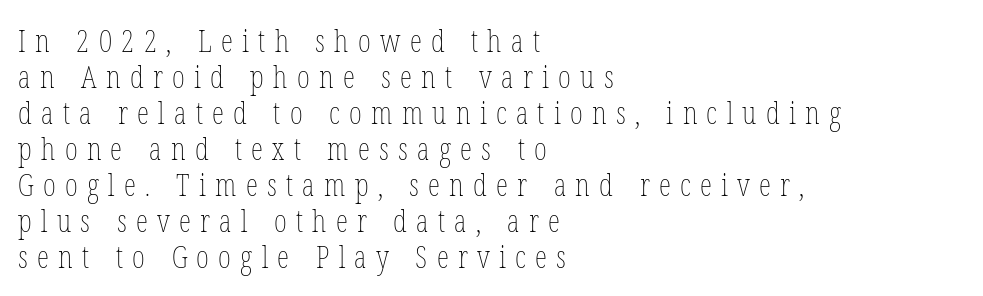
The image shows 31 px thin, condensed type, upright; set left-aligned, line spacing 1.16x, unusually wide letter spacing (+0.3 em), not underlined; low stroke contrast and a medium x-height.
